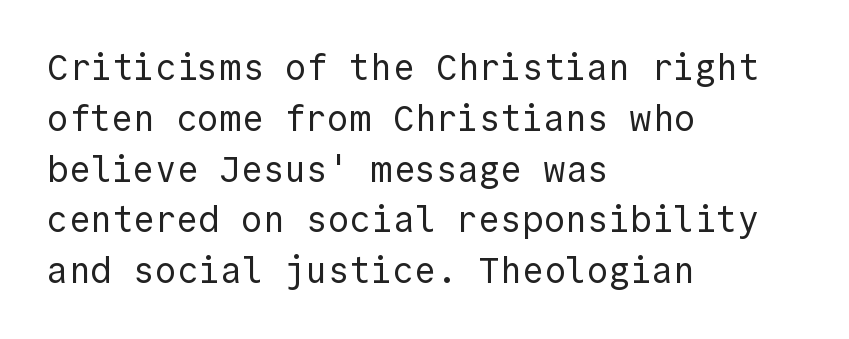
The image shows 36 px regular-weight sans-serif type, upright, monospaced; set left-aligned, normal line spacing (1.41x), normal letter spacing, not underlined; a medium x-height.
